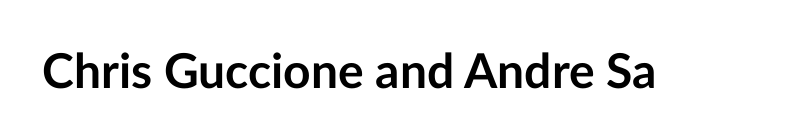
The image shows 48 px semibold sans-serif type, upright; set normal letter spacing, not underlined; low stroke contrast and a medium x-height.
